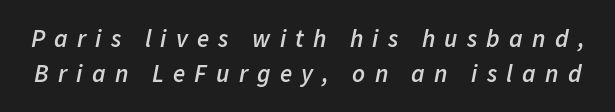
{"italic": "yes", "lean": "right", "slant_degrees": 11, "bold": "semi", "underline": "no", "line_spacing": "normal", "line_spacing_ratio": 1.42, "letter_spacing": "wide", "letter_spacing_em": 0.37, "glyph_px": 25}
